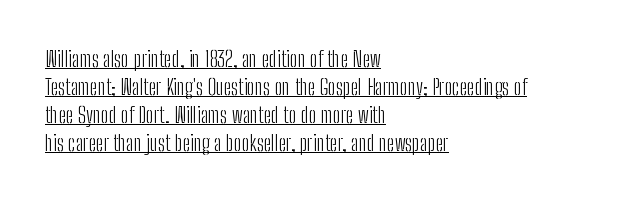
Weight class: somewhere from thin through regular. Horizontal bands of white between lines are of average thickness. Nope, not italic — everything's standing straight. Glance below the letters and you will spot a drawn line. Observe the ordinary spacing: letters are neighbours, not strangers. Is the block centered? No — it sits flush against the left margin.
